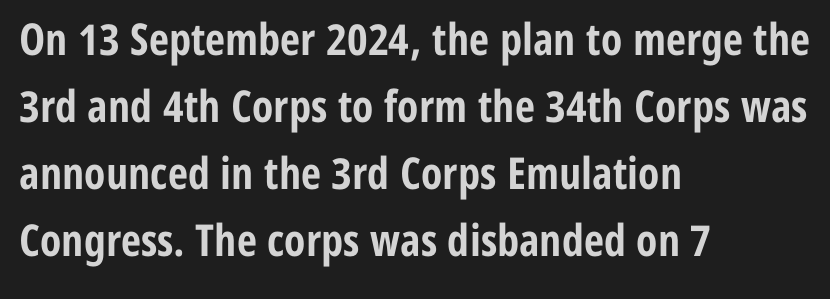
These lines are rendered in a variable-pitch font. I'd call this a sans setting — the letters go barefoot. If you measured baseline to baseline, you'd find a middling distance. The compositor pushed each line to the left boundary. Style check: upright.
